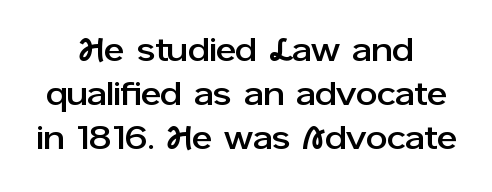
{"serif": "no", "italic": "no", "width": "normal", "stroke_contrast": "low", "x_height": "medium", "monospaced": "no", "underline": "no", "align": "center", "line_spacing": "normal", "line_spacing_ratio": 1.3, "letter_spacing": "normal", "letter_spacing_em": 0.0, "glyph_px": 34}
